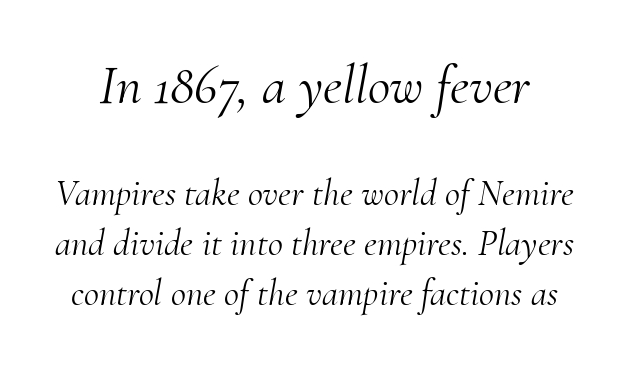
The image shows 55 px light serif type, italic (leaning right); set normal line spacing (1.35x), normal letter spacing, not underlined; the first (top) block is 1.49x larger; medium stroke contrast and a small x-height.
